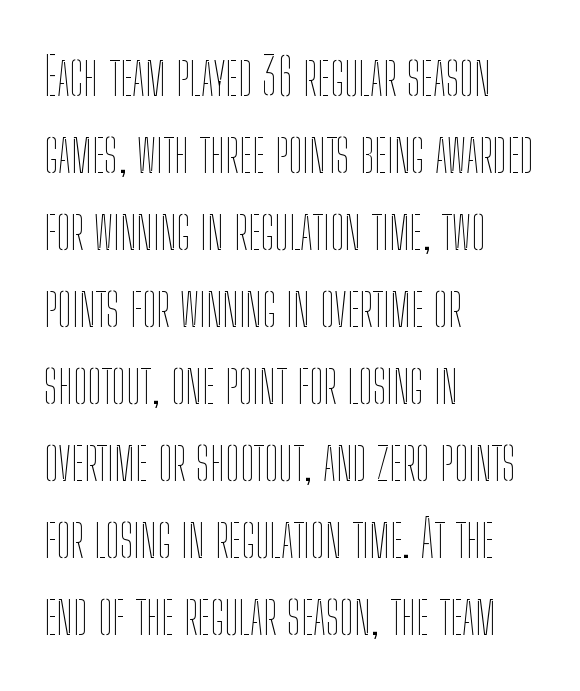
The image shows 52 px thin, condensed type, upright; set left-aligned, normal line spacing (1.48x), normal letter spacing, not underlined; low stroke contrast and a medium x-height.
